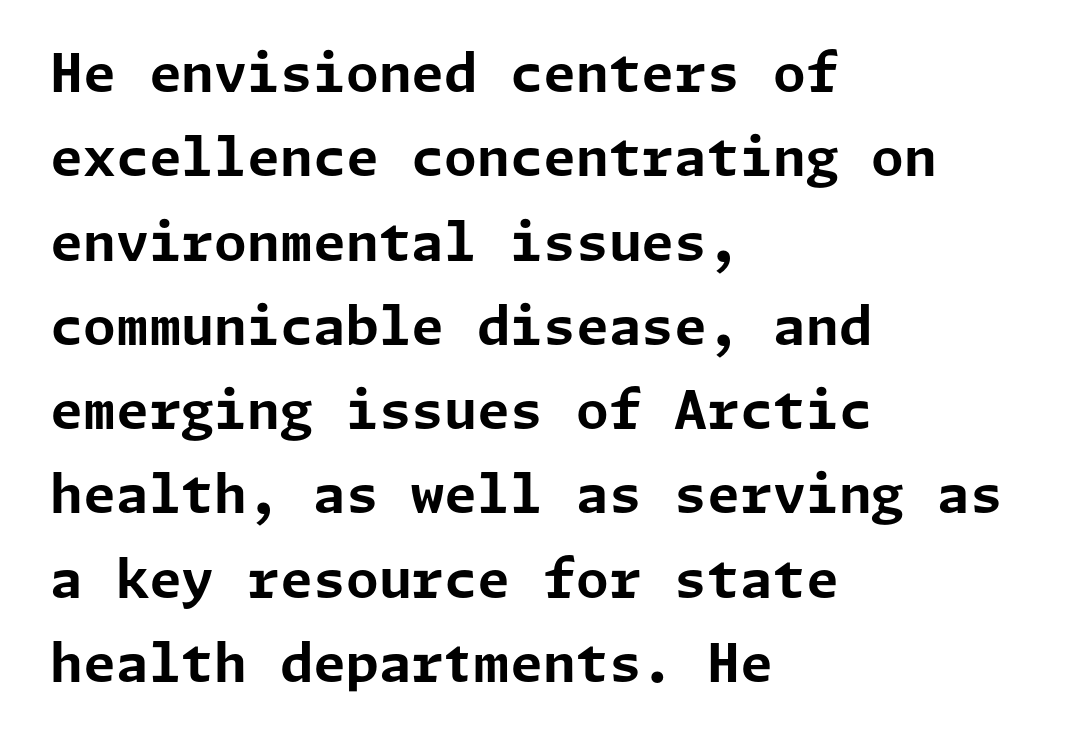
Q: Is the text bold? A: Yes.
Q: Is the text italic (slanted)? A: No, it is upright.
Q: Is the typeface a serif or a sans-serif typeface? A: Sans-serif.
Q: Is the text underlined? A: No.
Q: How is the paragraph aligned? A: Left-aligned.
Q: Is the spacing between letters normal or unusually wide? A: Normal.
Q: Is the spacing between lines tight, normal or loose? A: Normal.
Q: Width (condensed, normal, or wide)? A: Normal.
Q: Stroke contrast? A: Low.
Q: x-height? A: Medium.
